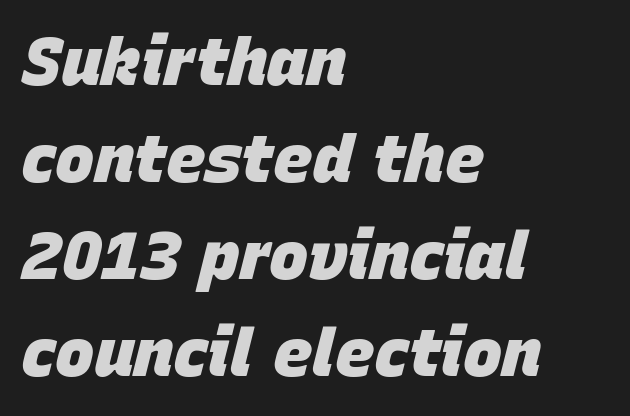
The letters advance in unequal steps, a hallmark of proportional type. Students, note that the glyphs here touch the page at normal intervals. The sample has been set heavy, in full bold. Normally led — the rows are evenly, conventionally spaced. The zone under the glyphs is completely vacant.
